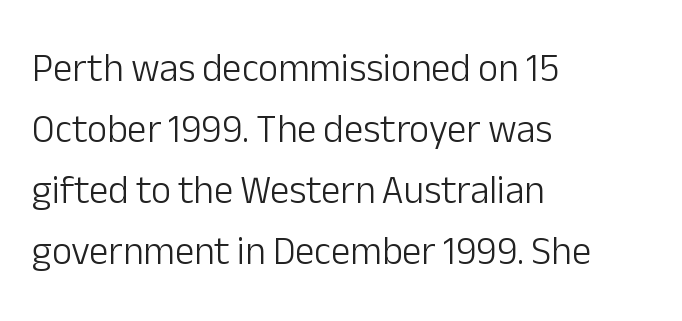
Font category for this specimen: sans-serif. Any mark beneath the type? The region is blank. Compared with a typical body face, this is equally light or lighter still. Each letter keeps its own natural width here, so spacing adapts to shape.
